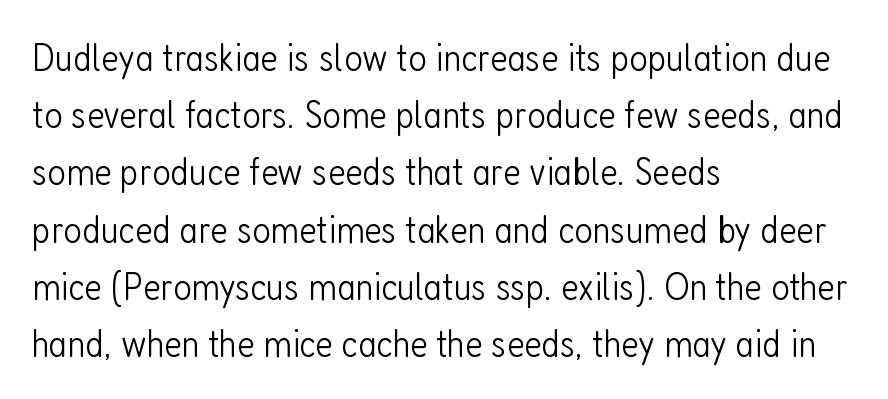
{"serif": "no", "italic": "no", "bold": "no", "weight": "light", "width": "condensed", "stroke_contrast": "low", "x_height": "medium", "monospaced": "no", "underline": "no", "align": "left", "line_spacing": "normal", "line_spacing_ratio": 1.43, "letter_spacing": "normal", "letter_spacing_em": 0.0, "glyph_px": 40}
